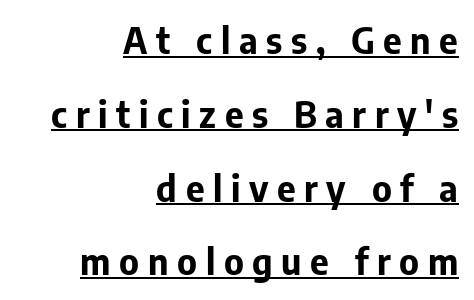
Q: Is the text bold? A: Yes.
Q: Is the text italic (slanted)? A: No, it is upright.
Q: Is the typeface a serif or a sans-serif typeface? A: Sans-serif.
Q: Is the text underlined? A: Yes.
Q: How is the paragraph aligned? A: Right-aligned.
Q: Is the spacing between letters normal or unusually wide? A: Unusually wide.
Q: Is the spacing between lines tight, normal or loose? A: Loose.
Q: Width (condensed, normal, or wide)? A: Normal.
Q: Stroke contrast? A: Low.
Q: x-height? A: Medium.
Q: Monospaced? A: No.
